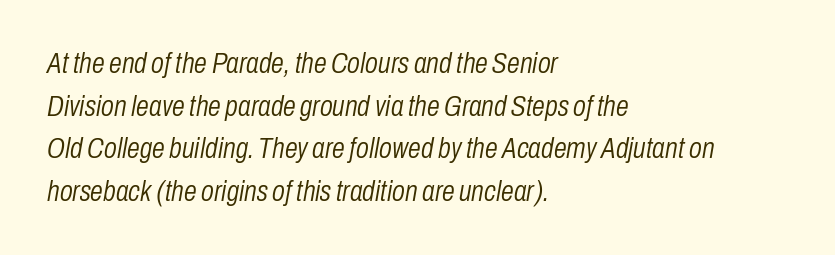
The image shows 29 px light, condensed type, italic (leaning right); set left-aligned, normal line spacing (1.47x), normal letter spacing, not underlined; low stroke contrast and a medium x-height.
